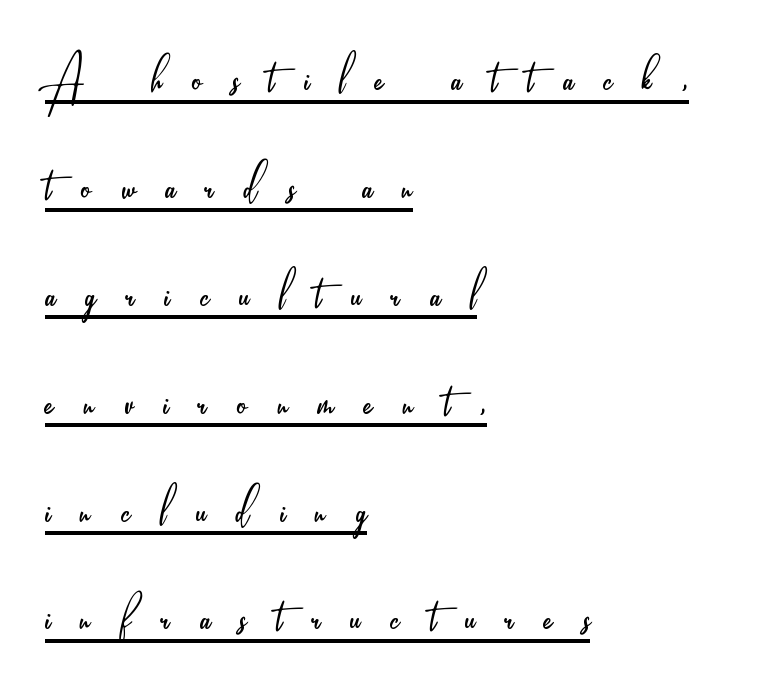
{"serif": "no", "bold": "no", "weight": "light", "width": "condensed", "stroke_contrast": "low", "x_height": "small", "monospaced": "no", "underline": "yes", "align": "left", "line_spacing_ratio": 1.74, "letter_spacing": "wide", "letter_spacing_em": 0.48, "glyph_px": 62}
